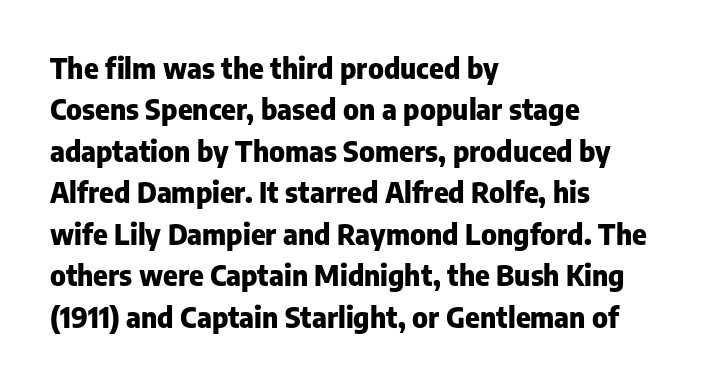
Each row of text sits above clean, open space. Alignment: flush left. Reading down the column, the eye jumps a familiar distance to each next line. Weight check: bold — yes, fully. Typographically, this falls in the sans-serif category.
